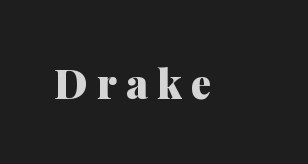
The space beneath each line is pristine and unruled. The rendering inserts visible extra space after every character. The glyphs have the mass of a bold cut. Spacing verdict: proportional, widths tailored to each character. The typeface chosen for these lines features serifs. The letters stand straight up with perfectly vertical stems.
